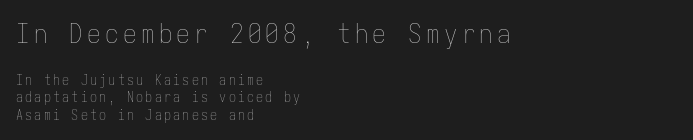
The image shows 27 px text type, upright; set left-aligned, line spacing 1.24x, not underlined; the first (top) block is 1.93x larger.
